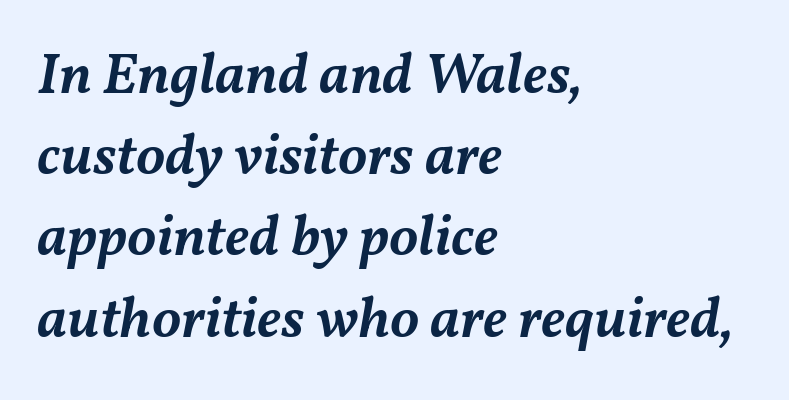
The image shows 58 px semibold type, italic (leaning right); set left-aligned, normal line spacing (1.4x), normal letter spacing, not underlined; medium stroke contrast and a medium x-height.
